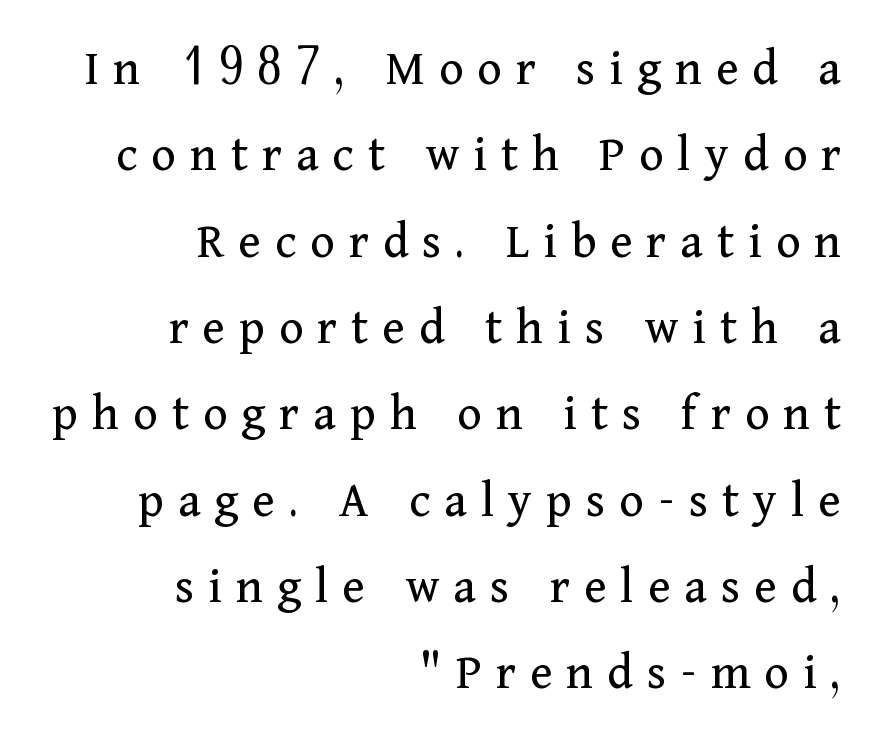
Q: Is the text bold? A: No.
Q: Is the text italic (slanted)? A: No, it is upright.
Q: Is the typeface a serif or a sans-serif typeface? A: Serif.
Q: Is the text underlined? A: No.
Q: How is the paragraph aligned? A: Right-aligned.
Q: Is the spacing between letters normal or unusually wide? A: Unusually wide.
Q: Is the spacing between lines tight, normal or loose? A: Normal.
Q: Width (condensed, normal, or wide)? A: Normal.
Q: Stroke contrast? A: Medium.
Q: x-height? A: Medium.
Q: Monospaced? A: No.
